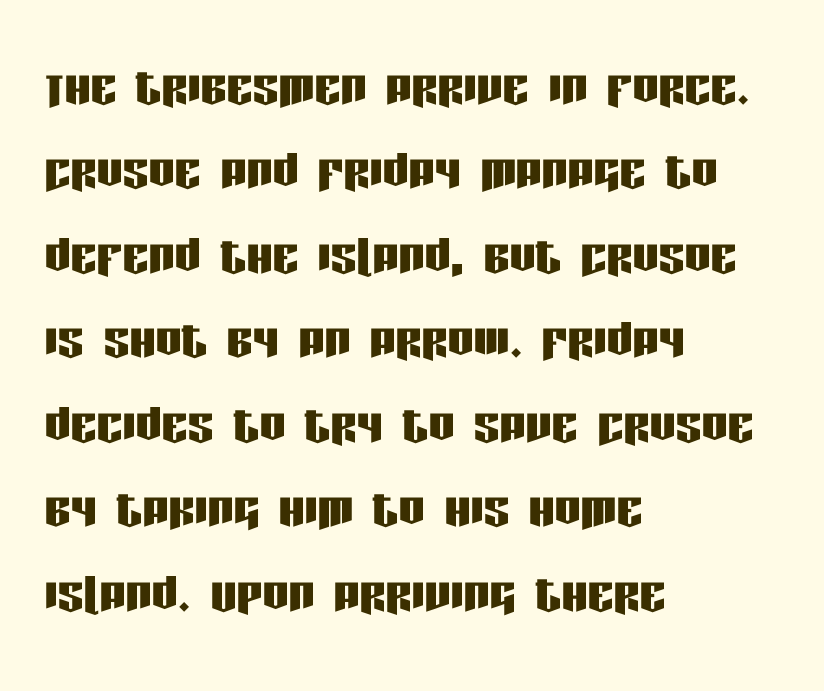
{"serif": "no", "italic": "no", "width": "condensed", "stroke_contrast": "low", "x_height": "large", "monospaced": "no", "underline": "no", "align": "left", "line_spacing": "normal", "line_spacing_ratio": 1.3, "letter_spacing": "normal", "letter_spacing_em": 0.0, "glyph_px": 65}
